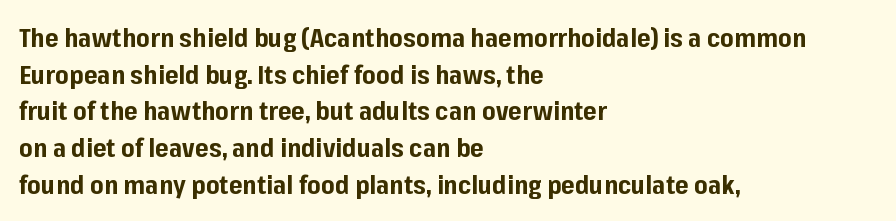
{"italic": "no", "bold": "yes", "underline": "no", "align": "left", "line_spacing": "normal", "line_spacing_ratio": 1.41, "letter_spacing": "normal", "letter_spacing_em": 0.0, "glyph_px": 26}
